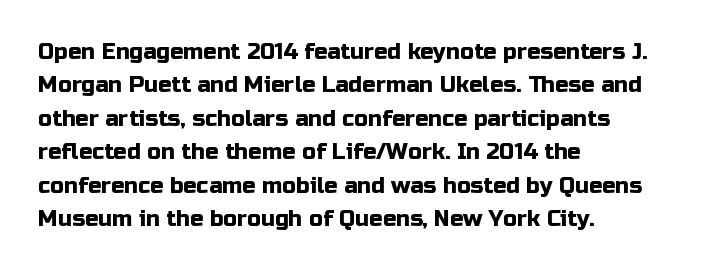
The image shows 22 px text type, upright; set left-aligned, normal line spacing (1.52x), normal letter spacing, not underlined.
